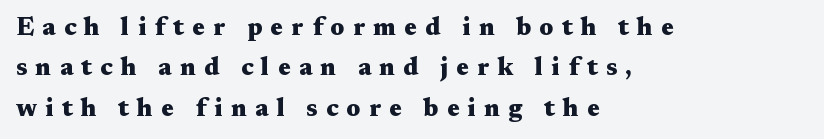
The image shows 25 px bold type, upright; set left-aligned, normal line spacing (1.62x), unusually wide letter spacing (+0.33 em), not underlined.
